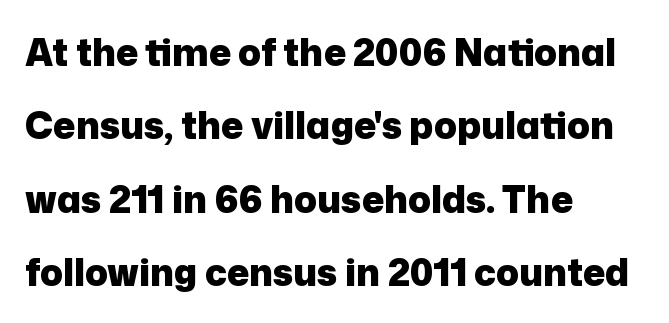
{"serif": "no", "italic": "no", "bold": "yes", "weight": "heavy", "width": "normal", "stroke_contrast": "low", "x_height": "medium", "monospaced": "no", "underline": "no", "align": "left", "line_spacing": "loose", "line_spacing_ratio": 1.98, "letter_spacing": "normal", "letter_spacing_em": 0.0, "glyph_px": 37}
